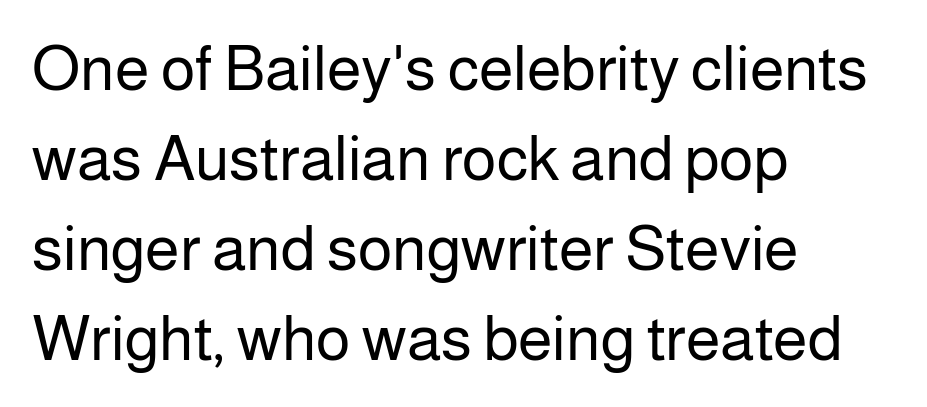
{"serif": "no", "italic": "no", "bold": "no", "weight": "regular", "width": "normal", "stroke_contrast": "low", "x_height": "medium", "monospaced": "no", "underline": "no", "align": "left", "line_spacing": "normal", "line_spacing_ratio": 1.43, "letter_spacing": "normal", "letter_spacing_em": 0.0, "glyph_px": 63}
